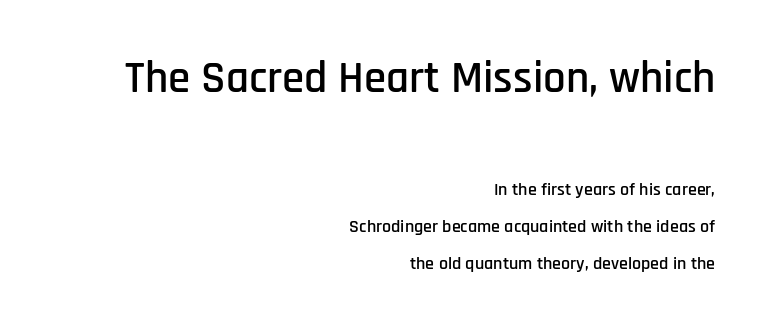
{"serif": "no", "italic": "no", "width": "condensed", "stroke_contrast": "low", "x_height": "large", "monospaced": "no", "underline": "no", "align": "right", "line_spacing": "loose", "line_spacing_ratio": 2.05, "letter_spacing": "normal", "letter_spacing_em": 0.0, "larger_block": "first", "size_ratio": 2.5, "glyph_px": 45}
